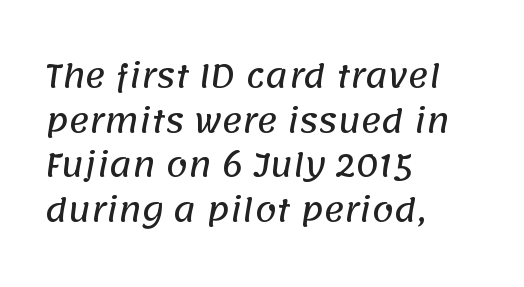
A clean baseline with only descenders dipping below it. This is sans-serif lettering, the kind often seen on screens and signage. The letterforms sit shoulder to shoulder at normal distance. The rows are spaced the way most documents space them. Here the designer chose a conventional face with non-uniform glyph widths. Typeset ragged right — the left edge is the straight one.
